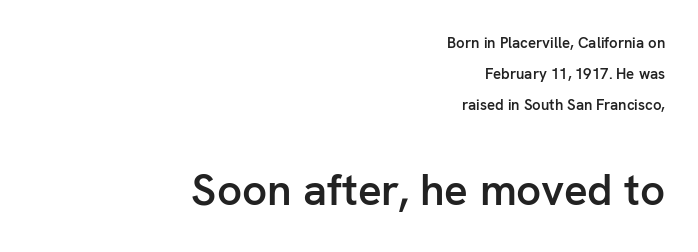
Q: Is the text bold? A: Semi-bold.
Q: Is the text italic (slanted)? A: No, it is upright.
Q: Is the typeface a serif or a sans-serif typeface? A: Sans-serif.
Q: Is the text underlined? A: No.
Q: How is the paragraph aligned? A: Right-aligned.
Q: Is the spacing between letters normal or unusually wide? A: Normal.
Q: Is the spacing between lines tight, normal or loose? A: Loose.
Q: Which block of text is set in a larger size, the first (top) or the second (bottom)? A: The second (bottom) one.
Q: Width (condensed, normal, or wide)? A: Normal.
Q: Stroke contrast? A: Low.
Q: x-height? A: Medium.
Q: Monospaced? A: No.
